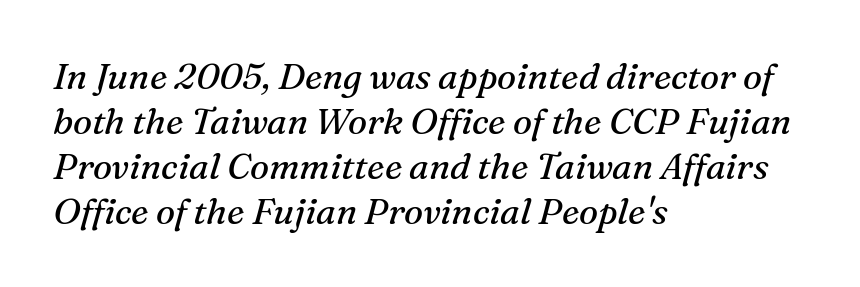
The image shows 36 px regular-weight serif type, italic (leaning right); set left-aligned, normal line spacing (1.25x), normal letter spacing, not underlined; medium stroke contrast and a medium x-height.
